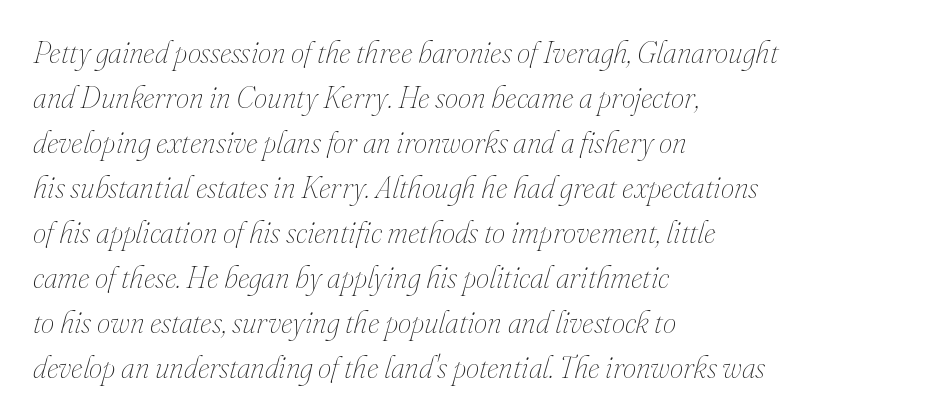
{"italic": "yes", "lean": "right", "slant_degrees": 16, "bold": "no", "weight": "thin", "width": "normal", "stroke_contrast": "medium", "x_height": "small", "monospaced": "no", "underline": "no", "align": "left", "line_spacing": "normal", "line_spacing_ratio": 1.5, "letter_spacing": "normal", "letter_spacing_em": 0.0, "glyph_px": 30}
